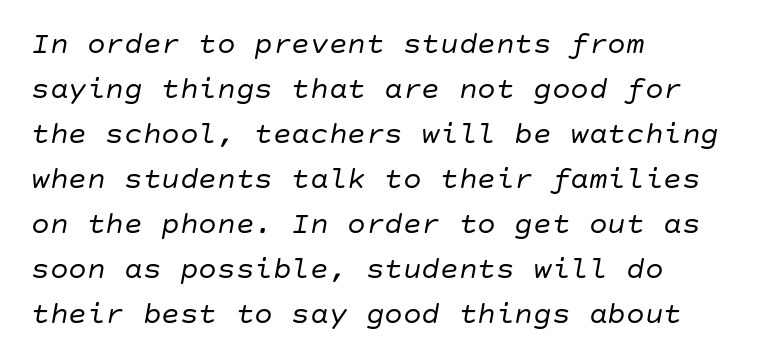
Every character sits at an angle, as italics do. The face looks like a standard text weight, possibly lighter. Layout note: lines flush left. Is there much room between lines? A standard amount, neither cramped nor airy.
